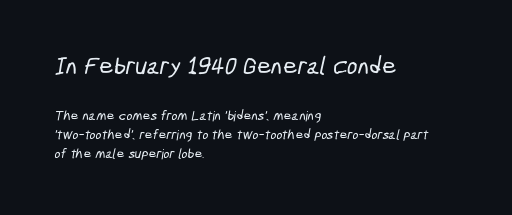
{"underline": "no", "align": "left", "line_spacing": "normal", "line_spacing_ratio": 1.35, "letter_spacing": "normal", "letter_spacing_em": 0.0, "larger_block": "first", "size_ratio": 1.79, "glyph_px": 25}
